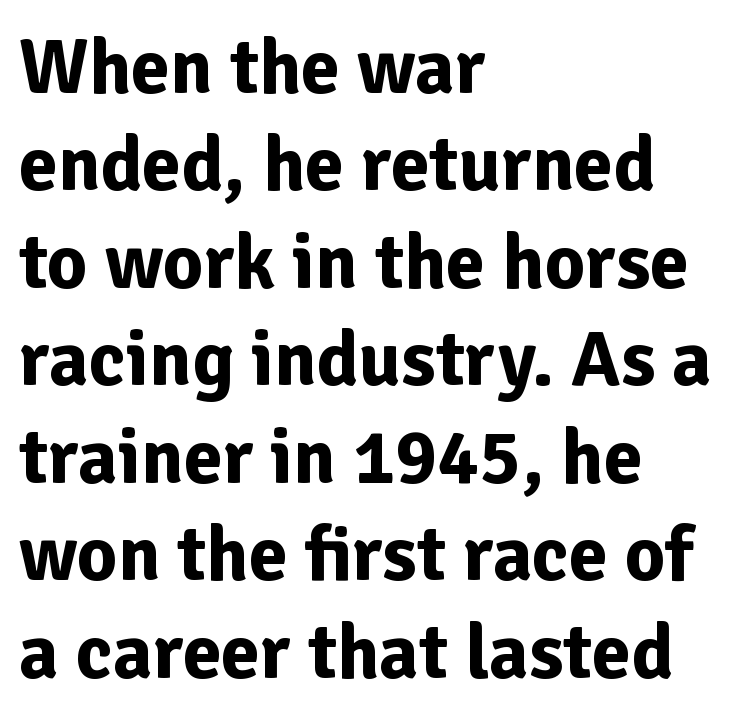
{"serif": "no", "italic": "no", "bold": "yes", "weight": "bold", "width": "normal", "stroke_contrast": "low", "x_height": "medium", "monospaced": "no", "underline": "no", "align": "left", "line_spacing": "normal", "line_spacing_ratio": 1.25, "letter_spacing": "normal", "letter_spacing_em": 0.0, "glyph_px": 78}
